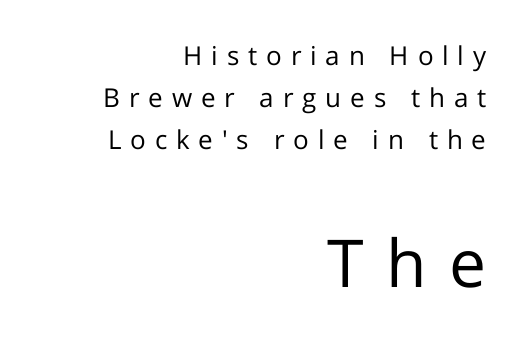
Line ends are locked; line starts wander. Does the leading feel generous? No, just average. This sample has the flowing, uneven cadence of proportional lettering. Posture: vertical. The horizontal fit of the characters is loose and conspicuously gappy.
